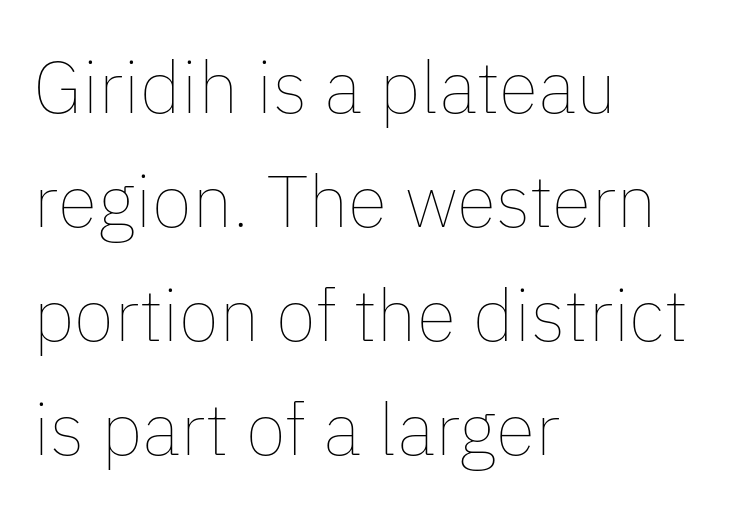
Honestly, the row spacing looks completely unremarkable. Descender tails drop into unmarked territory. This sample uses an upright cut, with every glyph sitting square on the baseline. Short note: letters normally spaced. Think of a printed novel: that variable character pitch is what you see here.
